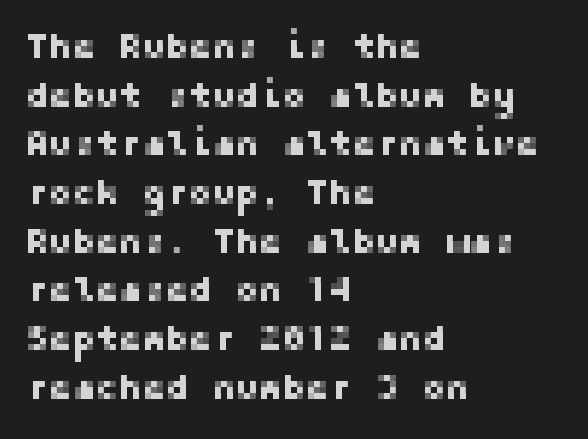
The image shows 35 px sans-serif type, upright; set left-aligned, normal line spacing (1.39x), normal letter spacing, not underlined; low stroke contrast and a medium x-height.
